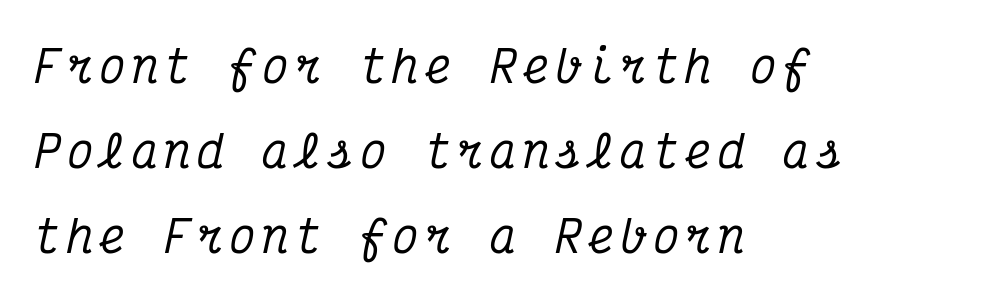
The image shows 44 px condensed serif type, italic (leaning right), monospaced; set left-aligned, loose line spacing (1.93x), not underlined; medium stroke contrast and a medium x-height.
